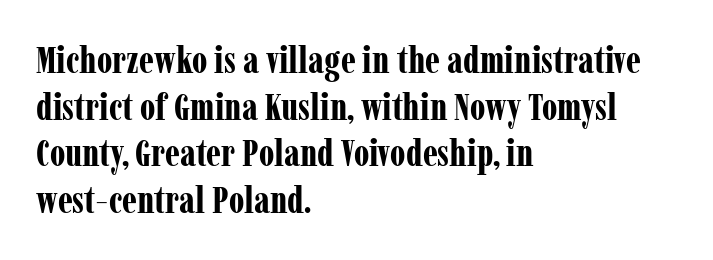
{"serif": "yes", "italic": "no", "bold": "yes", "weight": "bold", "width": "condensed", "stroke_contrast": "low", "x_height": "medium", "monospaced": "no", "underline": "no", "align": "left", "line_spacing_ratio": 1.23, "letter_spacing": "normal", "letter_spacing_em": 0.0, "glyph_px": 38}
